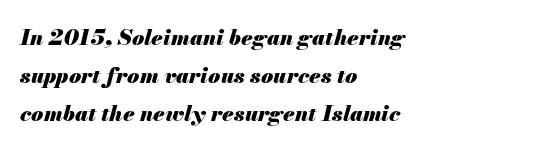
The image shows 22 px bold type, italic (leaning right); set left-aligned, line spacing 1.72x, normal letter spacing, not underlined.
